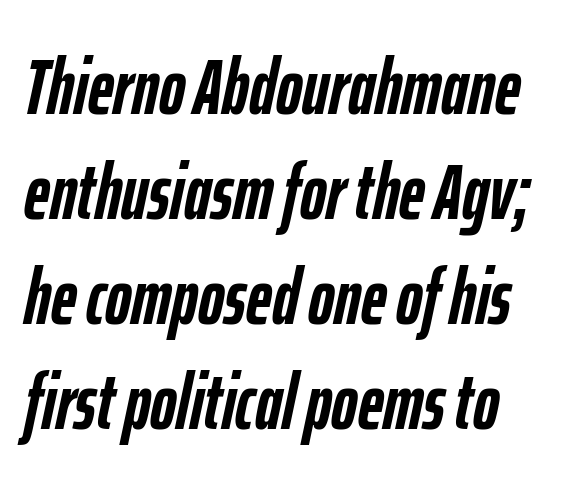
The image shows 79 px semibold, condensed type, italic (leaning right); set left-aligned, normal line spacing (1.33x), normal letter spacing, not underlined; low stroke contrast and a medium x-height.
